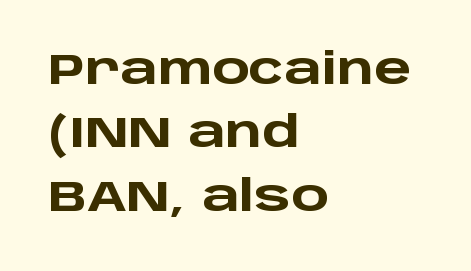
The image shows 44 px heavy, wide sans-serif type, upright; set left-aligned, normal line spacing (1.44x), normal letter spacing, not underlined; low stroke contrast and a large x-height.
